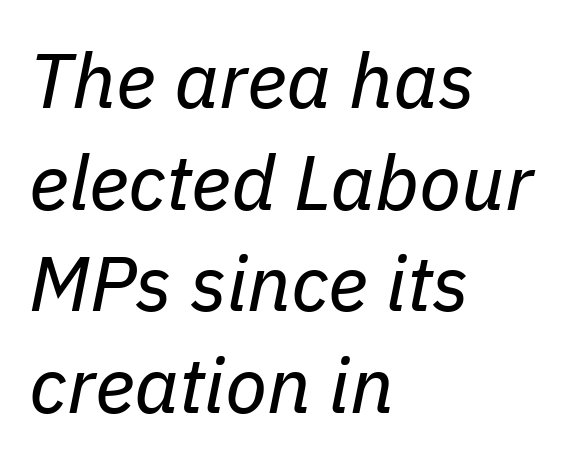
{"italic": "yes", "lean": "right", "slant_degrees": 11, "bold": "no", "weight": "regular", "width": "normal", "stroke_contrast": "low", "x_height": "medium", "monospaced": "no", "underline": "no", "align": "left", "line_spacing": "normal", "line_spacing_ratio": 1.32, "letter_spacing": "normal", "letter_spacing_em": 0.0, "glyph_px": 77}
